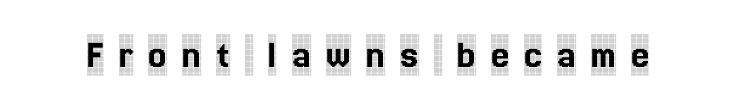
The image shows 41 px condensed serif type, upright; set unusually wide letter spacing (+0.36 em), not underlined; a large x-height.
